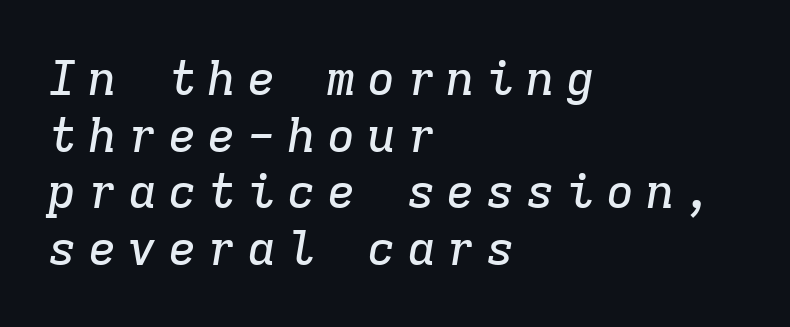
{"serif": "yes", "italic": "yes", "lean": "right", "slant_degrees": 9, "width": "normal", "stroke_contrast": "low", "x_height": "medium", "monospaced": "yes", "underline": "no", "align": "left", "line_spacing_ratio": 1.18, "letter_spacing": "wide", "letter_spacing_em": 0.23, "glyph_px": 48}
